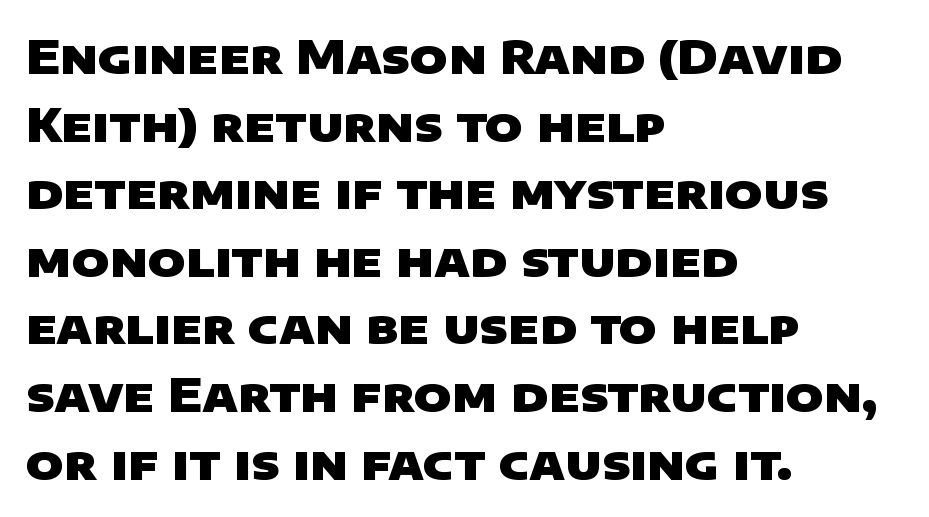
This is sans-serif lettering, the kind often seen on screens and signage. Is the type bold? Yes — the strokes are clearly thick and heavy. These lines are rendered in a variable-pitch font. In terms of letterspacing, this is plain default setting. Regarding leading, the lines here are spaced in the standard way.
